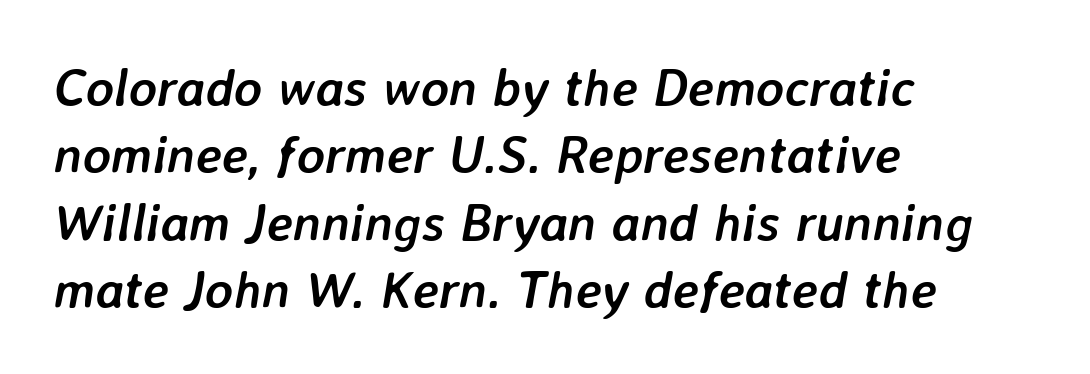
{"italic": "yes", "lean": "right", "slant_degrees": 7, "bold": "yes", "weight": "semibold", "width": "normal", "stroke_contrast": "low", "x_height": "medium", "monospaced": "no", "underline": "no", "align": "left", "line_spacing": "normal", "line_spacing_ratio": 1.27, "letter_spacing": "normal", "letter_spacing_em": 0.0, "glyph_px": 53}
